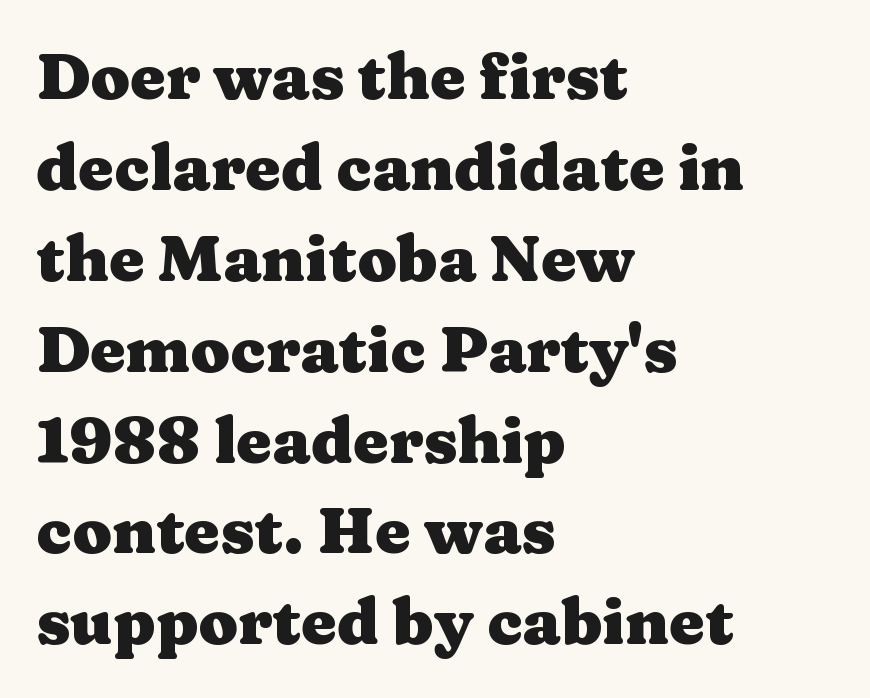
Characters follow at the spacing the type designer built in. Caption: bold face, heavy strokes. This sample keeps an unexceptional amount of space between lines. Spacing verdict: proportional, widths tailored to each character. This rendering features lettering with no underline.
